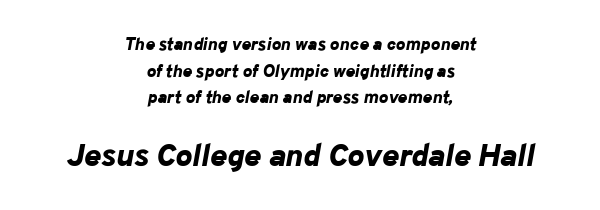
Does the weight exceed regular? Yes, all the way to bold. Note the varied advance widths — an 'i' is clearly narrower than an 'm'. The typography opts for an oblique posture over an upright one. The tracking reads as untouched default to a designer's eye. Here the second block reads like a headline and the first like body copy. The passage shown is not underscored anywhere.
